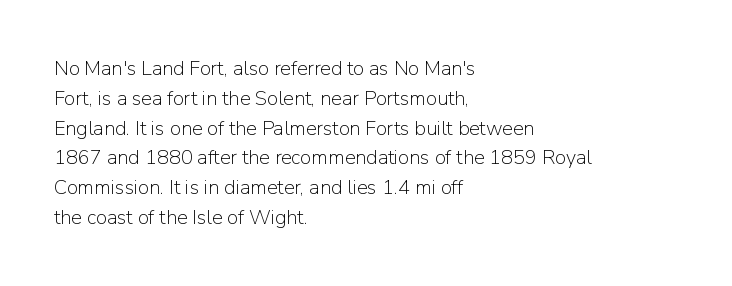
Q: Is the text bold? A: No.
Q: Is the text italic (slanted)? A: No, it is upright.
Q: Is the text underlined? A: No.
Q: How is the paragraph aligned? A: Left-aligned.
Q: Is the spacing between letters normal or unusually wide? A: Normal.
Q: Is the spacing between lines tight, normal or loose? A: Normal.
